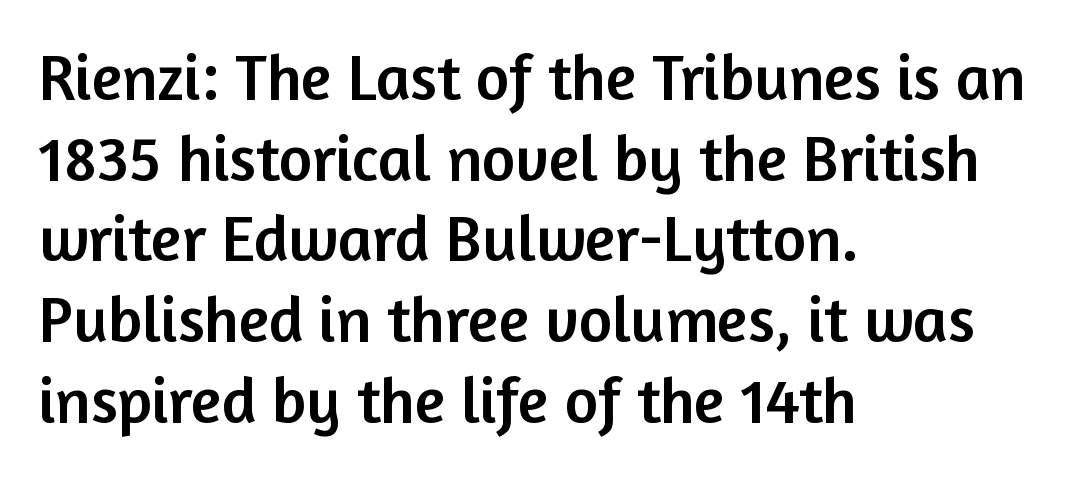
The image shows 64 px sans-serif type, upright; set left-aligned, normal line spacing (1.26x), normal letter spacing, not underlined; low stroke contrast and a medium x-height.
